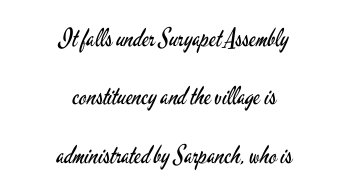
The gaps between neighbouring characters are ordinary and unremarkable. The rag falls on both sides of this text block equally. Line spacing here is loose. The area under the type is left untouched.
